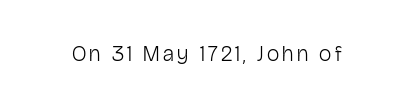
The image shows 22 px text type, upright; set not underlined.
